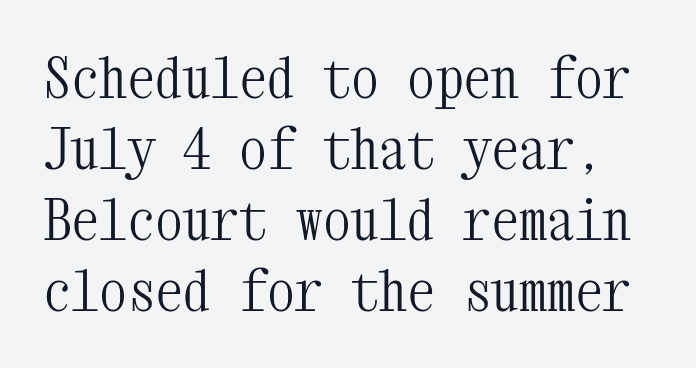
Classification — serif. Descender tails drop into unmarked territory. Here the designer chose a console-style face with uniform glyph widths. The typeface has the unassuming heft of standard copy or less. The lines sit at an ordinary, default distance from one another.
